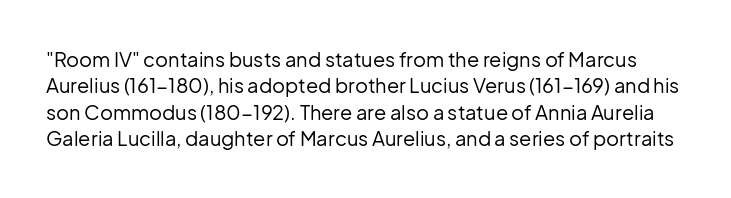
Vertical stems look standard width or narrower in stroke. Each row of text sits above clean, open space. Line spacing here is normal. There is no visible air inserted between adjacent glyphs. The specimen reads as upright at a glance.
